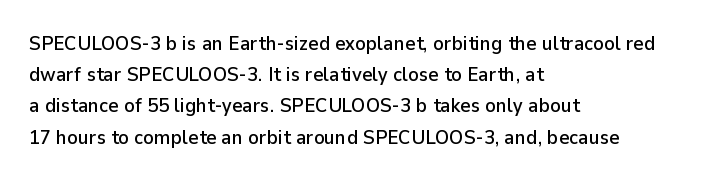
You could call the tracking neutral — neither tight nor loose. No italicization has been applied; the sample stays upright. Just letters on the line, the space beneath them empty. Compared with typical paragraphs, the rows here are spaced about the same.
